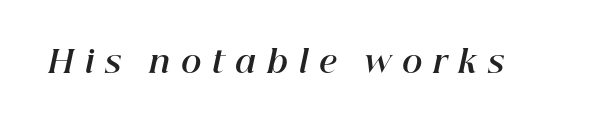
Q: Is the text bold? A: Yes.
Q: Is the text italic (slanted)? A: Yes, it leans right by about 12 degrees.
Q: Is the text underlined? A: No.
Q: Is the spacing between letters normal or unusually wide? A: Unusually wide.
Q: Width (condensed, normal, or wide)? A: Normal.
Q: Stroke contrast? A: High.
Q: x-height? A: Medium.
Q: Monospaced? A: No.
